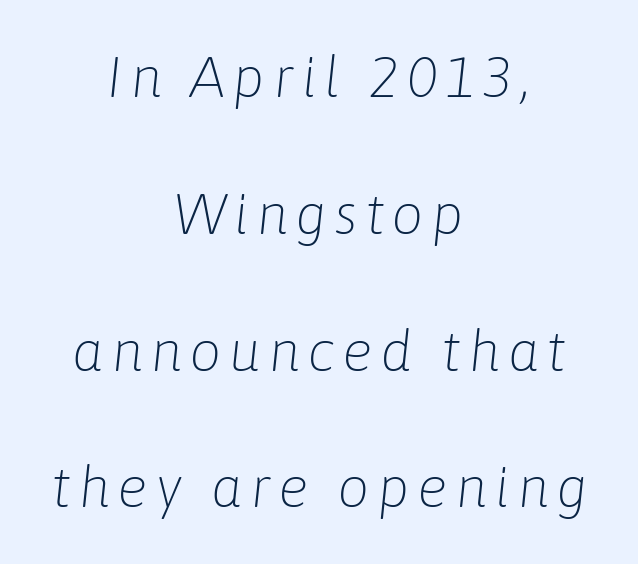
The vertical gap from one line to the next is large. Italic: yes, the glyphs are oblique. Honestly, there is no underline to notice here at all. The weight would be labelled regular, book, light, or lighter still. Leftover space on each line is divided equally before and after the words. You could not count columns in this text — the font is proportionally spaced.
